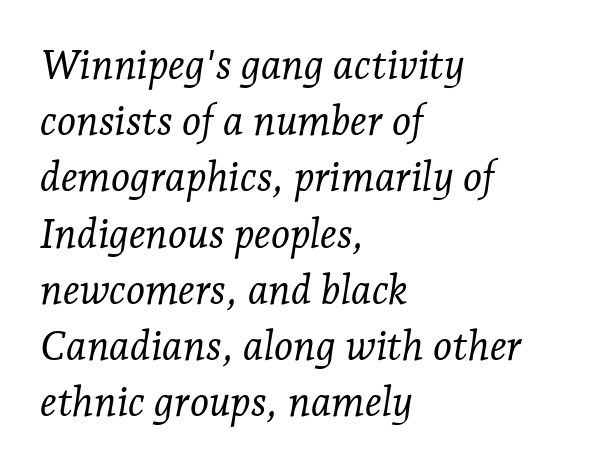
There's an unmistakable incline to the writing here. Leading: standard. Beneath every word, the page is bare. How are the letters spaced? Ordinarily, with no added tracking.
